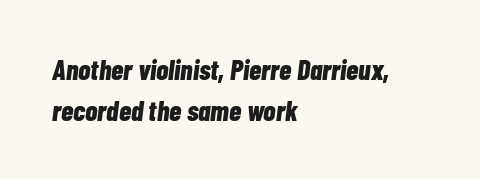
Q: Is the text bold? A: Yes.
Q: Is the text italic (slanted)? A: Yes, it leans right by about 7 degrees.
Q: Is the text underlined? A: No.
Q: How is the paragraph aligned? A: Left-aligned.
Q: Is the spacing between letters normal or unusually wide? A: Normal.
Q: Is the spacing between lines tight, normal or loose? A: Normal.
Q: Width (condensed, normal, or wide)? A: Condensed.
Q: Stroke contrast? A: Low.
Q: x-height? A: Medium.
Q: Monospaced? A: No.
